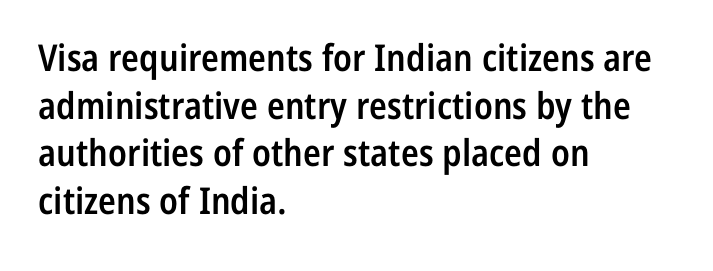
{"serif": "no", "italic": "no", "bold": "semi", "weight": "semibold", "width": "condensed", "stroke_contrast": "low", "x_height": "medium", "monospaced": "no", "underline": "no", "align": "left", "line_spacing": "normal", "line_spacing_ratio": 1.29, "letter_spacing": "normal", "letter_spacing_em": 0.0, "glyph_px": 37}
